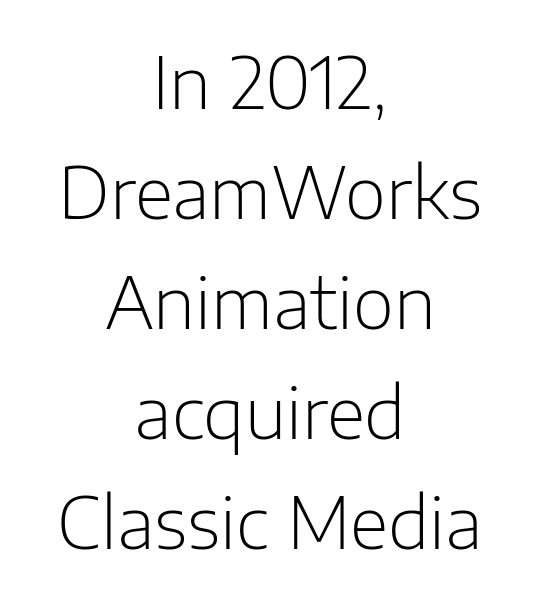
The image shows 71 px light sans-serif type, upright; set centered, normal line spacing (1.55x), normal letter spacing, not underlined; low stroke contrast and a medium x-height.
